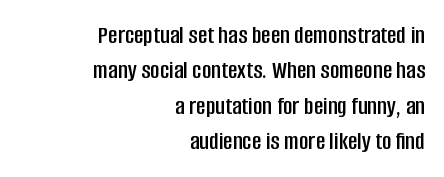
{"italic": "no", "underline": "no", "align": "right", "line_spacing": "normal", "line_spacing_ratio": 1.36, "letter_spacing": "normal", "letter_spacing_em": 0.0, "glyph_px": 26}
